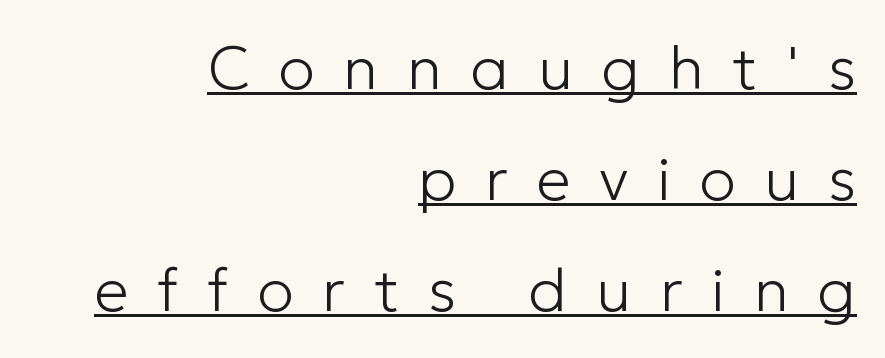
The image shows 61 px light sans-serif type, upright; set right-aligned, line spacing 1.82x, unusually wide letter spacing (+0.47 em), underlined; low stroke contrast and a medium x-height.
